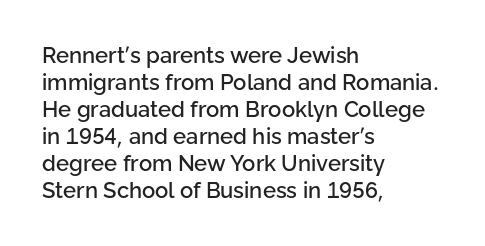
Q: Is the text italic (slanted)? A: No, it is upright.
Q: Is the text underlined? A: No.
Q: How is the paragraph aligned? A: Left-aligned.
Q: Is the spacing between letters normal or unusually wide? A: Normal.
